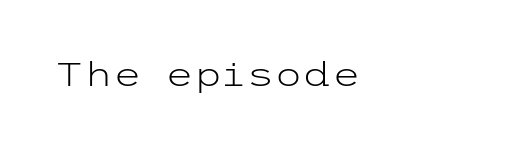
The image shows 33 px light, wide sans-serif type, upright; set normal letter spacing, not underlined; low stroke contrast and a medium x-height.
